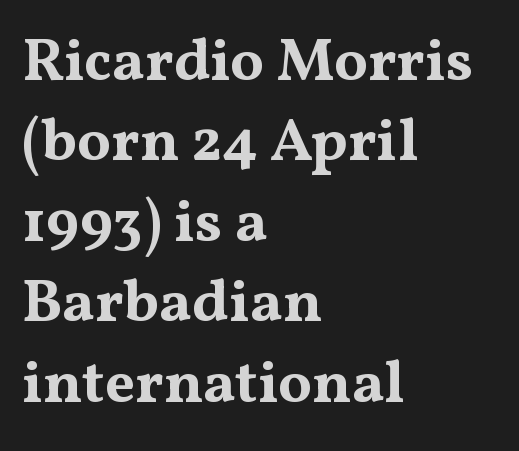
Q: Is the text bold? A: Yes.
Q: Is the text italic (slanted)? A: No, it is upright.
Q: Is the typeface a serif or a sans-serif typeface? A: Serif.
Q: Is the text underlined? A: No.
Q: How is the paragraph aligned? A: Left-aligned.
Q: Is the spacing between letters normal or unusually wide? A: Normal.
Q: Is the spacing between lines tight, normal or loose? A: Normal.
Q: Width (condensed, normal, or wide)? A: Wide.
Q: Stroke contrast? A: Medium.
Q: x-height? A: Medium.
Q: Monospaced? A: No.
